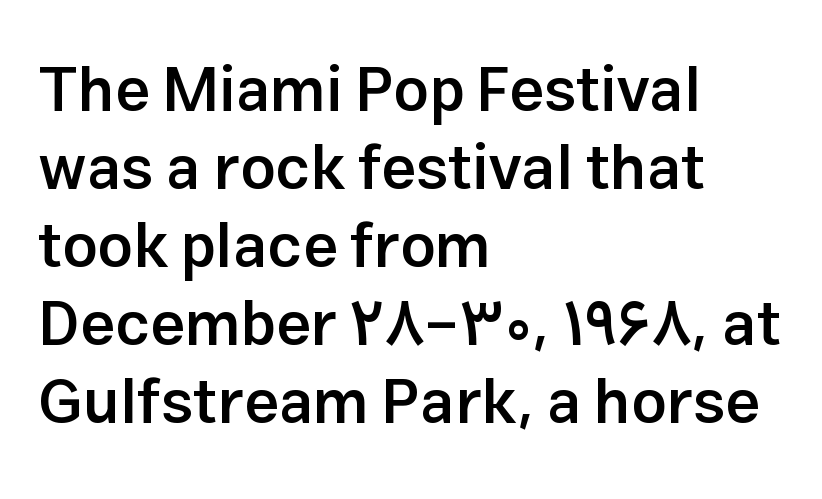
{"serif": "no", "italic": "no", "bold": "semi", "weight": "semibold", "width": "normal", "stroke_contrast": "low", "x_height": "medium", "monospaced": "no", "underline": "no", "align": "left", "line_spacing": "normal", "line_spacing_ratio": 1.26, "letter_spacing": "normal", "letter_spacing_em": 0.0, "glyph_px": 62}
